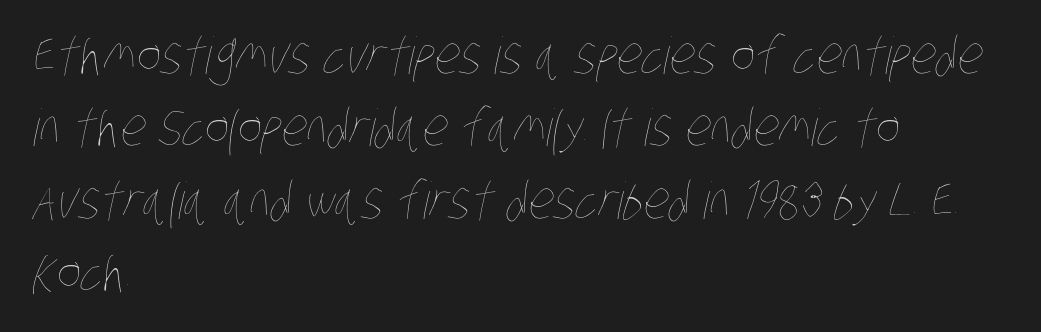
{"bold": "no", "weight": "thin", "width": "condensed", "stroke_contrast": "low", "x_height": "large", "monospaced": "no", "underline": "no", "align": "left", "line_spacing": "normal", "line_spacing_ratio": 1.42, "letter_spacing": "normal", "letter_spacing_em": 0.0, "glyph_px": 51}
